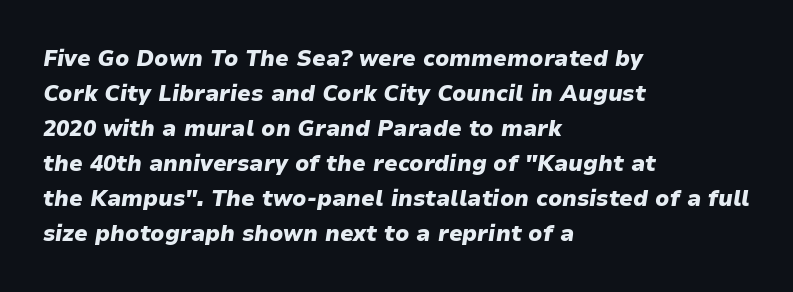
The image shows 22 px bold type, italic (leaning right); set left-aligned, normal line spacing (1.59x), normal letter spacing, not underlined.
